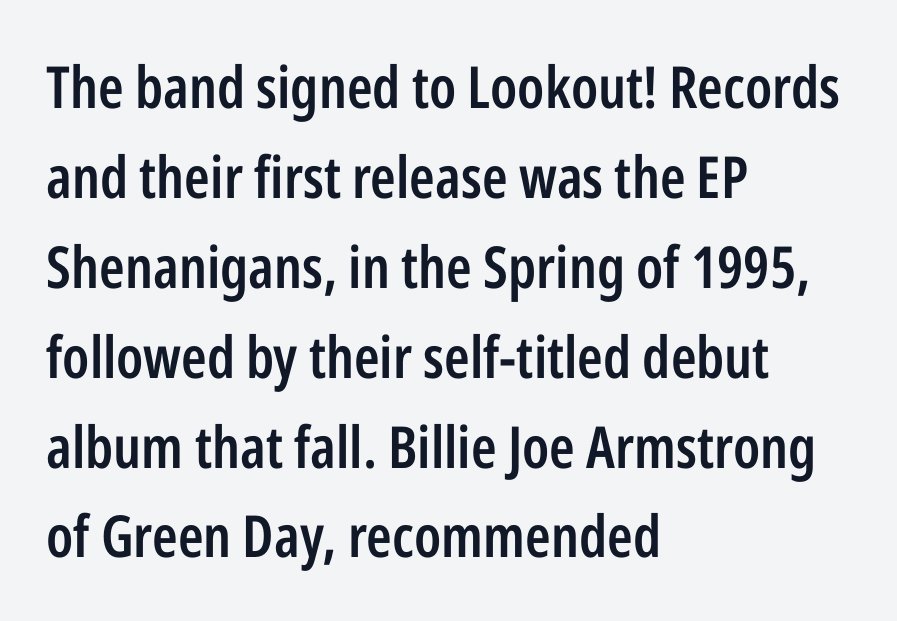
Honestly, the letter spacing is just normal — you wouldn't notice it. Letterform terminals end flat and unadorned throughout the passage. A classic flush-left, rag-right setting is used for this passage. Slightly chunky letters — semibold, I'd say, not full bold.
